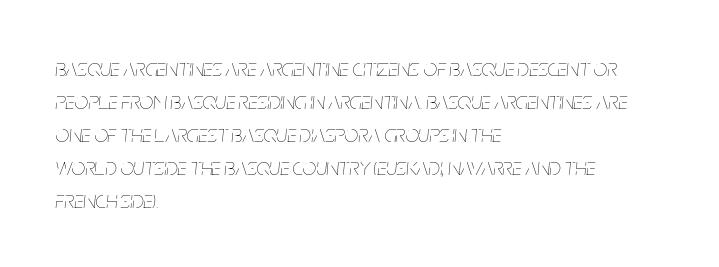
Q: Is the text bold? A: No.
Q: Is the text italic (slanted)? A: Yes, it leans right by about 5 degrees.
Q: Is the text underlined? A: No.
Q: How is the paragraph aligned? A: Left-aligned.
Q: Is the spacing between letters normal or unusually wide? A: Normal.
Q: Is the spacing between lines tight, normal or loose? A: Normal.
